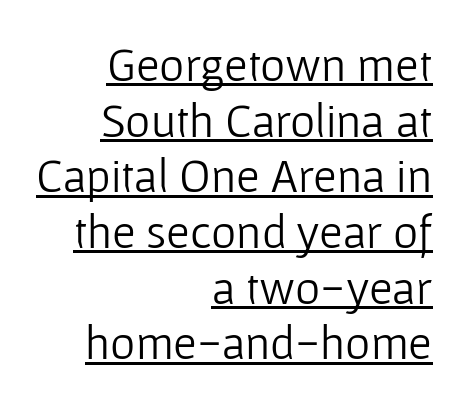
A typesetter would label this face a sans. This is not heavy type; no bold has been used. Underline: present. The passage shown is typed in a proportional face where columns would drift. Nobody touched the tracking dial on this one. Italic? Not at all — the glyphs are vertical.
